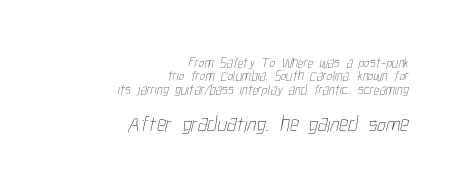
The more generous point size was reserved for the lower chunk. The paragraph shown leans on its right margin. The font is comparable to plain body text, perhaps lighter. A clean baseline with only descenders dipping below it.
